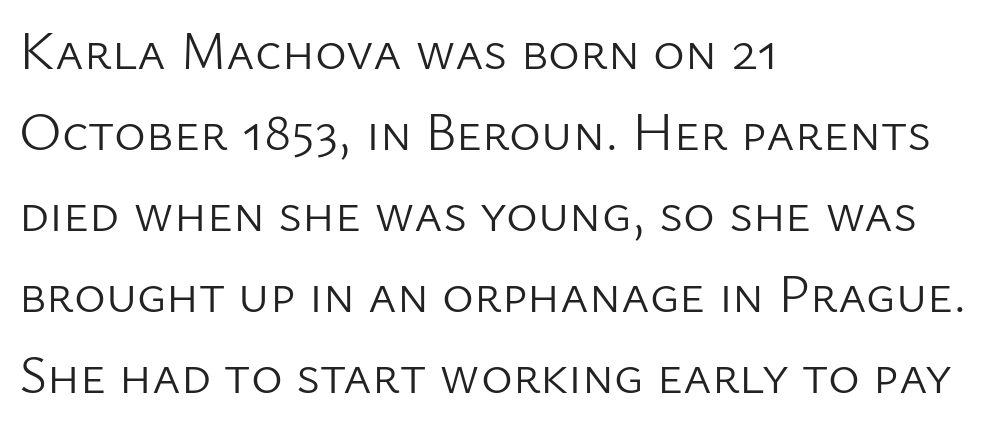
{"serif": "no", "italic": "no", "bold": "no", "weight": "light", "width": "normal", "stroke_contrast": "low", "x_height": "medium", "monospaced": "no", "underline": "no", "align": "left", "line_spacing": "normal", "line_spacing_ratio": 1.5, "letter_spacing": "normal", "letter_spacing_em": 0.0, "glyph_px": 54}
